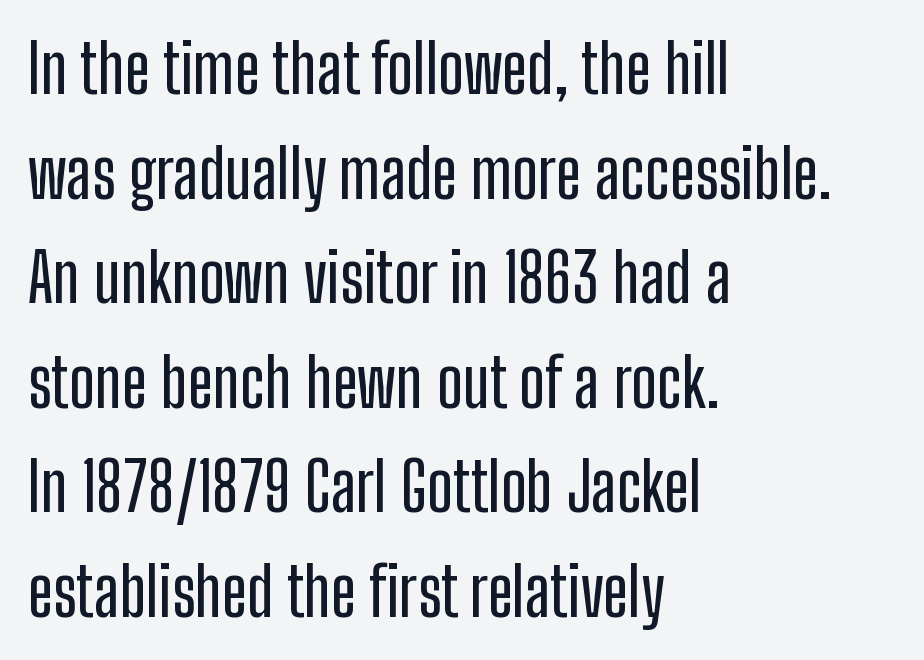
{"serif": "no", "italic": "no", "width": "condensed", "stroke_contrast": "low", "x_height": "medium", "monospaced": "no", "underline": "no", "align": "left", "line_spacing": "normal", "line_spacing_ratio": 1.56, "letter_spacing": "normal", "letter_spacing_em": 0.0, "glyph_px": 67}
